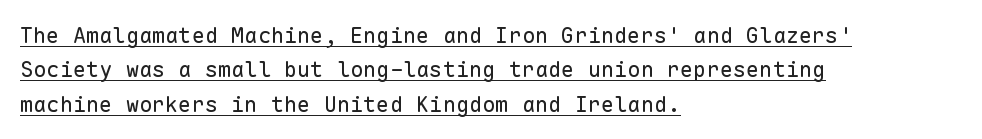
The image shows 22 px text type, upright; set left-aligned, normal line spacing (1.56x), normal letter spacing, underlined.
